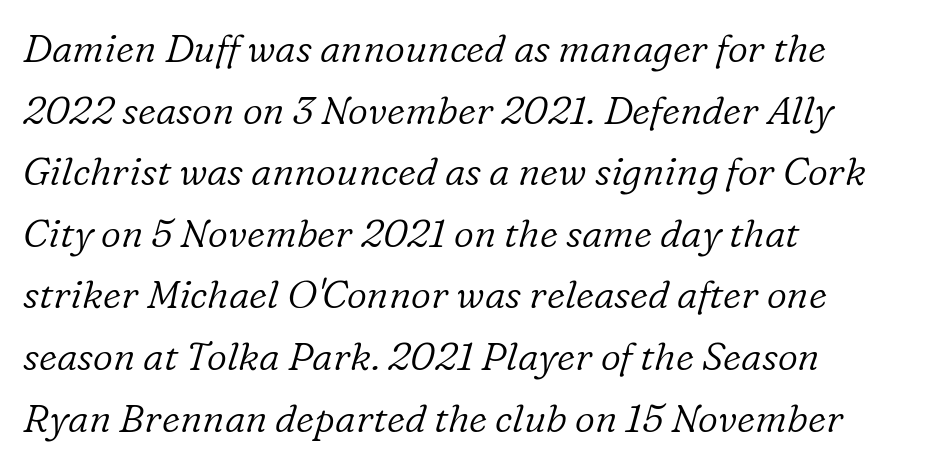
Q: Is the text bold? A: No.
Q: Is the text italic (slanted)? A: Yes, it leans right by about 16 degrees.
Q: Is the typeface a serif or a sans-serif typeface? A: Serif.
Q: Is the text underlined? A: No.
Q: How is the paragraph aligned? A: Left-aligned.
Q: Is the spacing between letters normal or unusually wide? A: Normal.
Q: Is the spacing between lines tight, normal or loose? A: Normal.
Q: Width (condensed, normal, or wide)? A: Normal.
Q: Stroke contrast? A: Low.
Q: x-height? A: Medium.
Q: Monospaced? A: No.
